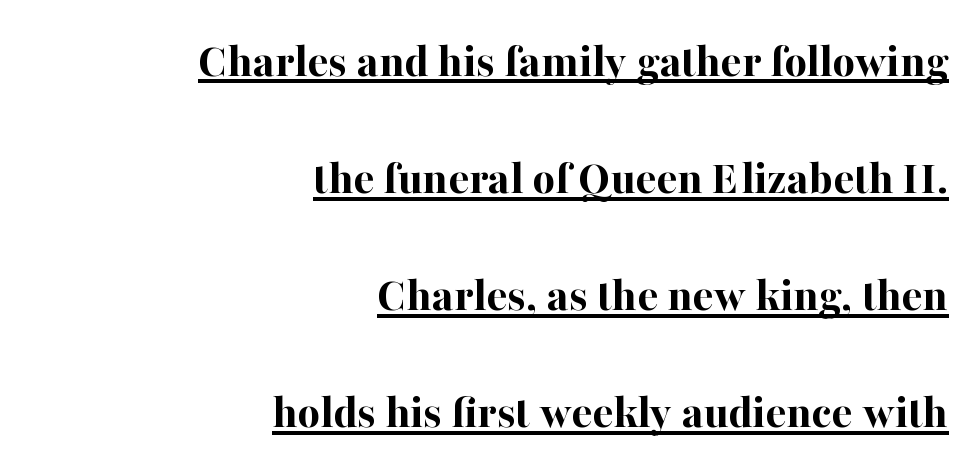
The image shows 49 px bold serif type, upright; set right-aligned, loose line spacing (2.39x), normal letter spacing, underlined; high stroke contrast and a medium x-height.
